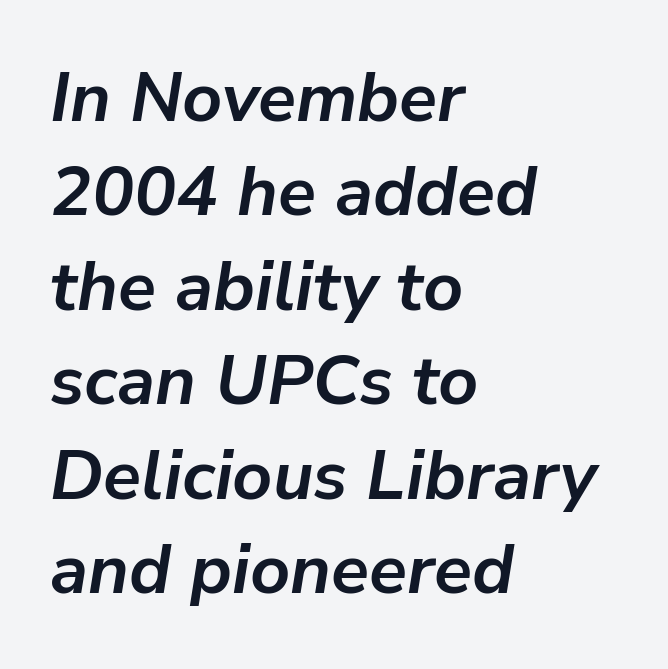
The image shows 70 px semibold type, italic (leaning right); set left-aligned, normal line spacing (1.35x), normal letter spacing, not underlined; low stroke contrast and a medium x-height.
